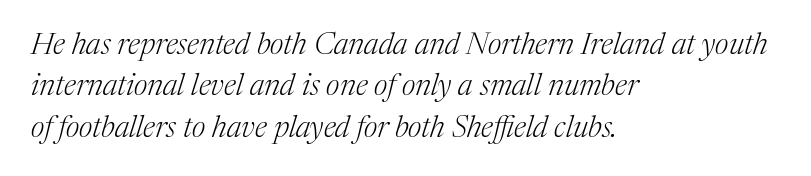
Q: Is the text bold? A: No.
Q: Is the text italic (slanted)? A: Yes, it leans right by about 17 degrees.
Q: Is the typeface a serif or a sans-serif typeface? A: Serif.
Q: Is the text underlined? A: No.
Q: How is the paragraph aligned? A: Left-aligned.
Q: Is the spacing between letters normal or unusually wide? A: Normal.
Q: Is the spacing between lines tight, normal or loose? A: Normal.
Q: Width (condensed, normal, or wide)? A: Normal.
Q: Stroke contrast? A: Medium.
Q: x-height? A: Medium.
Q: Monospaced? A: No.
